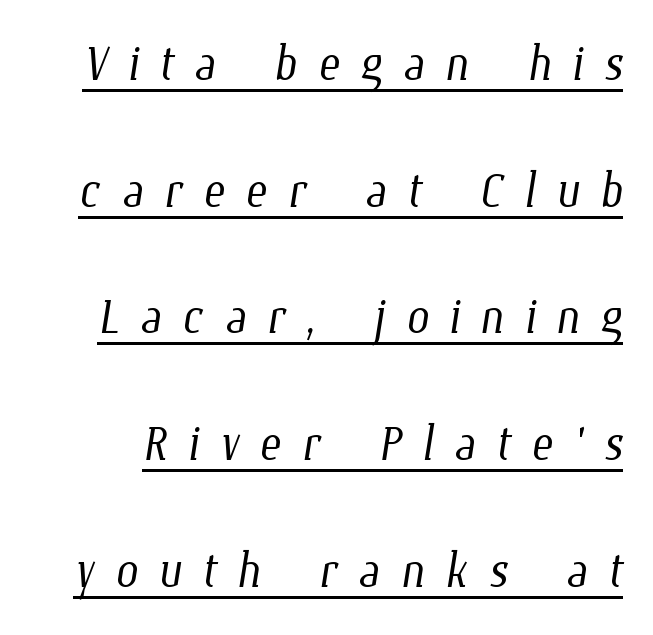
Q: Is the text bold? A: No.
Q: Is the text underlined? A: Yes.
Q: Is the spacing between letters normal or unusually wide? A: Unusually wide.
Q: Is the spacing between lines tight, normal or loose? A: Loose.
Q: Width (condensed, normal, or wide)? A: Condensed.
Q: Stroke contrast? A: Low.
Q: x-height? A: Medium.
Q: Monospaced? A: No.
